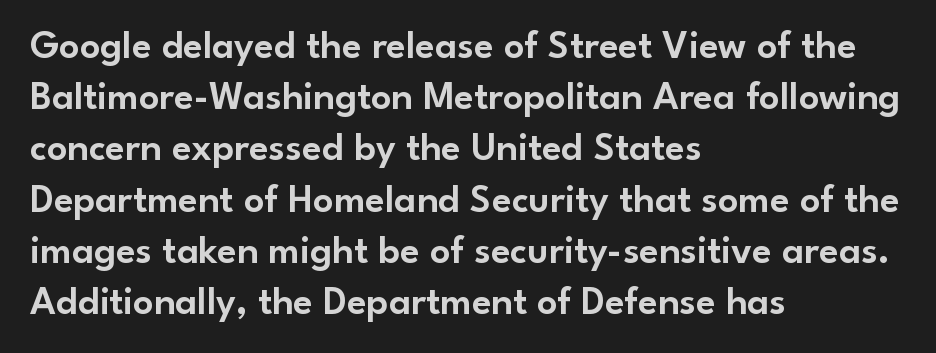
Q: Is the text italic (slanted)? A: No, it is upright.
Q: Is the typeface a serif or a sans-serif typeface? A: Sans-serif.
Q: Is the text underlined? A: No.
Q: How is the paragraph aligned? A: Left-aligned.
Q: Is the spacing between letters normal or unusually wide? A: Normal.
Q: Is the spacing between lines tight, normal or loose? A: Normal.
Q: Width (condensed, normal, or wide)? A: Normal.
Q: Stroke contrast? A: Low.
Q: x-height? A: Small.
Q: Monospaced? A: No.
